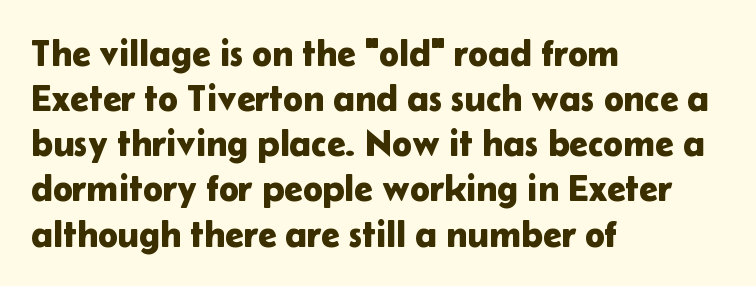
These lines are rendered in a variable-pitch font. Examine the stroke ends and you'll find no serifs. The gaps between neighbouring characters are ordinary and unremarkable. In terms of posture, this sample is upright.
